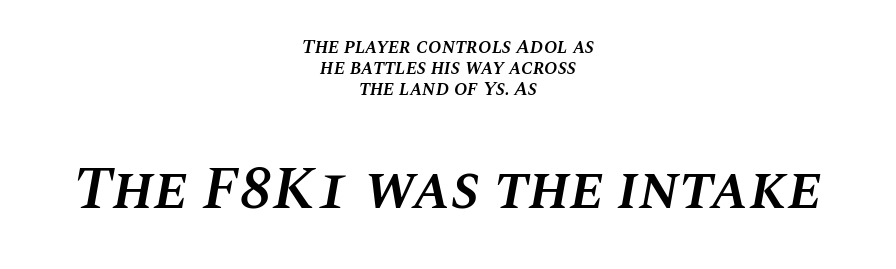
{"italic": "yes", "lean": "right", "slant_degrees": 10, "bold": "semi", "weight": "semibold", "width": "normal", "stroke_contrast": "medium", "x_height": "large", "monospaced": "no", "underline": "no", "align": "center", "line_spacing": "tight", "line_spacing_ratio": 1.06, "letter_spacing": "normal", "letter_spacing_em": 0.0, "larger_block": "second", "size_ratio": 3.05, "glyph_px": 61}
